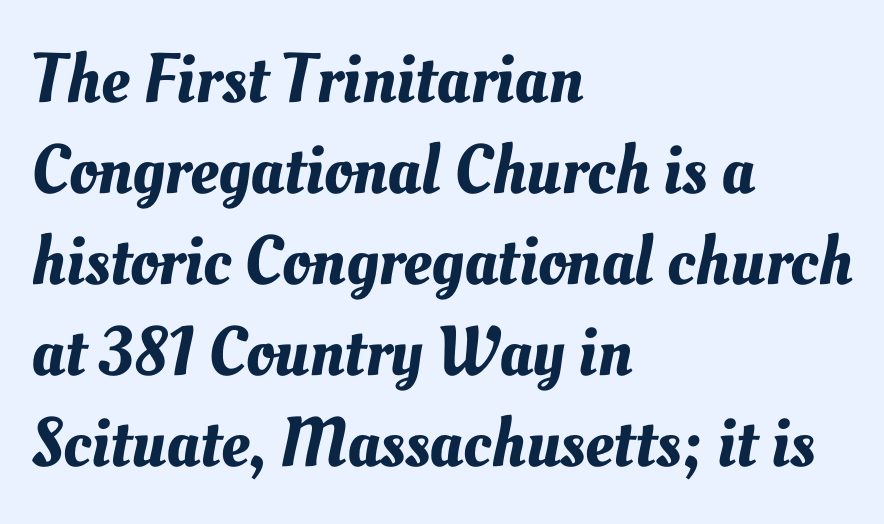
A classic flush-left, rag-right setting is used for this passage. In terms of letterspacing, this is plain default setting. Note the varied advance widths — an 'i' is clearly narrower than an 'm'. Words float on clear page, feet unadorned.
